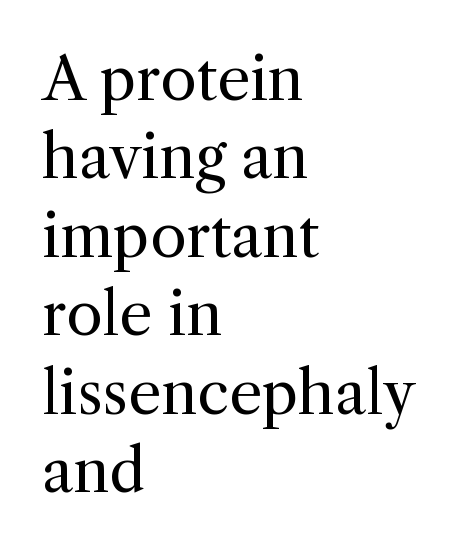
Ordinary non-slanted type is in use. Here the glyphs are tracked normally, forming tight word shapes. Leading matches the norm, producing a regular column. Old-style or modern, the face here clearly has serifs. Notice how the passage keeps a crisp vertical edge on the left only.
